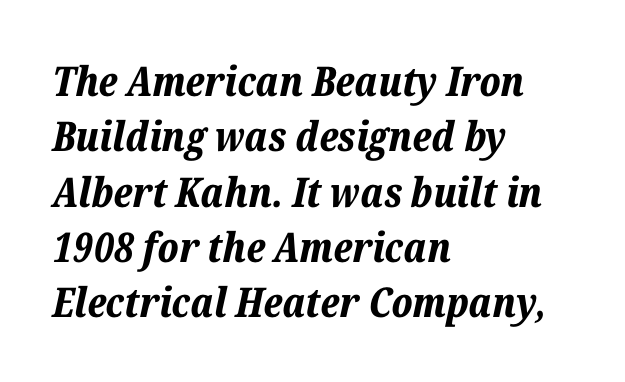
{"italic": "yes", "lean": "right", "slant_degrees": 12, "bold": "yes", "weight": "bold", "width": "normal", "stroke_contrast": "low", "x_height": "medium", "monospaced": "no", "underline": "no", "align": "left", "line_spacing": "normal", "line_spacing_ratio": 1.35, "letter_spacing": "normal", "letter_spacing_em": 0.0, "glyph_px": 41}
